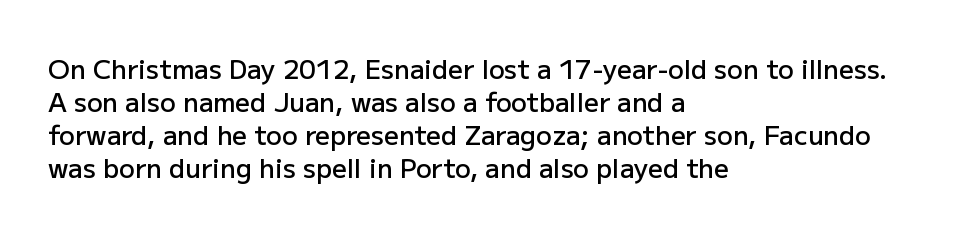
Q: Is the text bold? A: Semi-bold.
Q: Is the text italic (slanted)? A: No, it is upright.
Q: Is the text underlined? A: No.
Q: How is the paragraph aligned? A: Left-aligned.
Q: Is the spacing between letters normal or unusually wide? A: Normal.
Q: Is the spacing between lines tight, normal or loose? A: Normal.
